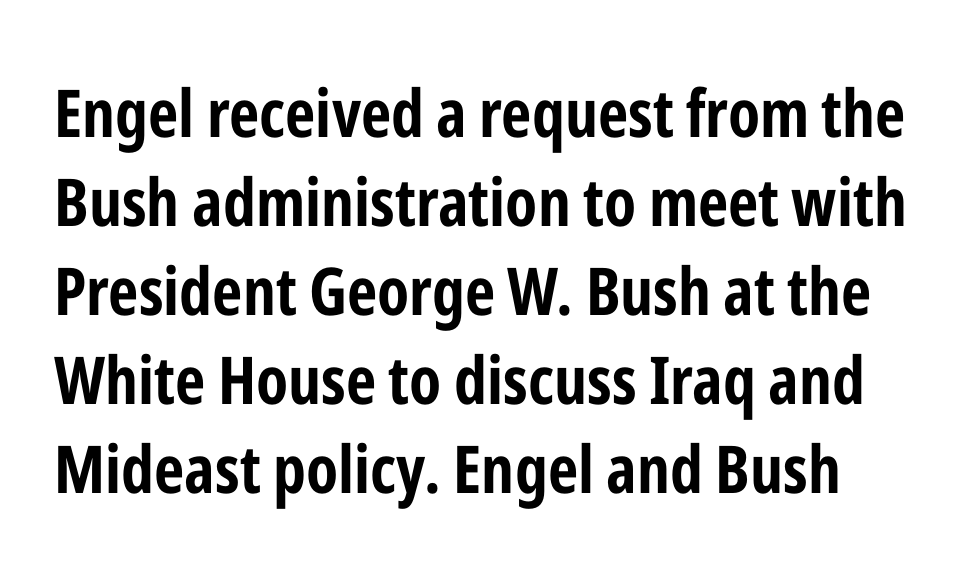
{"serif": "no", "italic": "no", "bold": "yes", "weight": "bold", "width": "condensed", "stroke_contrast": "low", "x_height": "medium", "monospaced": "no", "underline": "no", "line_spacing": "normal", "line_spacing_ratio": 1.35, "letter_spacing": "normal", "letter_spacing_em": 0.0, "glyph_px": 66}
